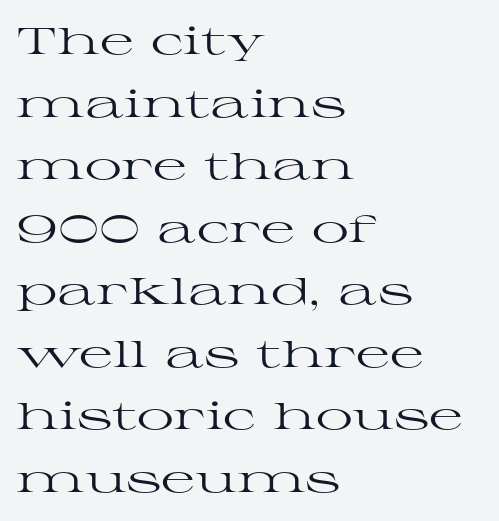
A clean baseline with only descenders dipping below it. Regular leading. Small tapered or slab feet sit at the stroke ends, so this counts as serif. It's the straight-up-and-down kind of type.
